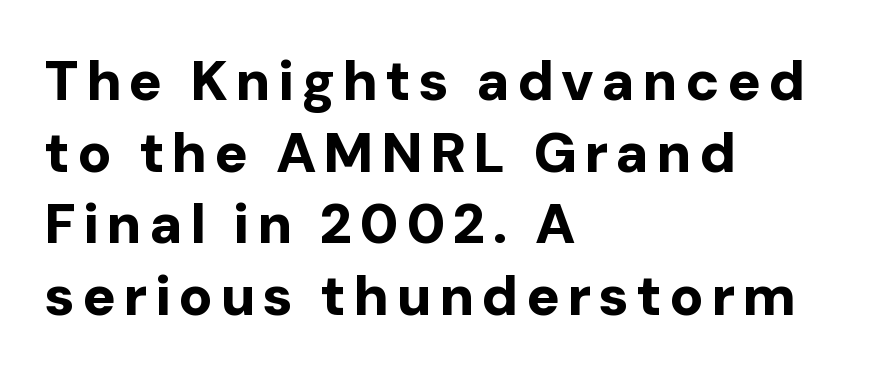
The letters stand upright; this is a roman face. The glyphs are unaccompanied by any horizontal stroke below them. As a designer I'd log this as weight 700, bold. The designer left line spacing at the default.
